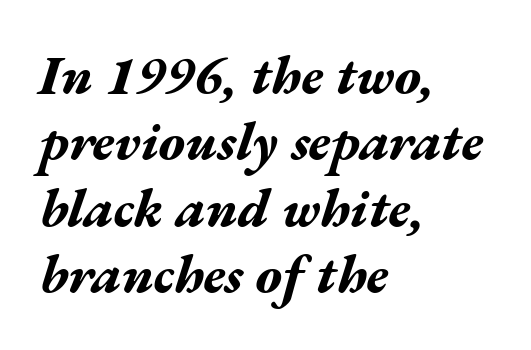
Each line starts at the same left margin while the right side varies. A dark, heavy texture on the line: the type is bold. Designer's note — italics engaged. Unmarked baselines from the first word to the last.
